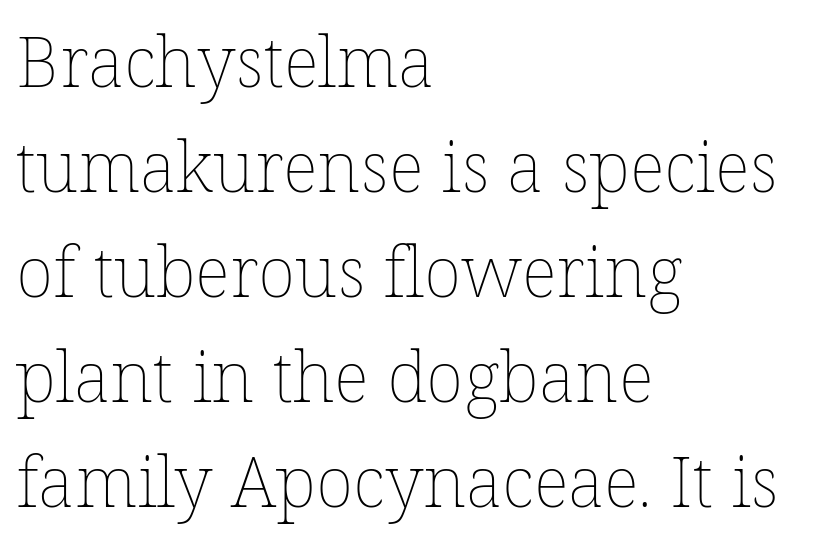
{"italic": "no", "bold": "no", "weight": "thin", "width": "normal", "stroke_contrast": "low", "x_height": "medium", "monospaced": "no", "underline": "no", "align": "left", "line_spacing": "normal", "line_spacing_ratio": 1.5, "letter_spacing": "normal", "letter_spacing_em": 0.0, "glyph_px": 70}
